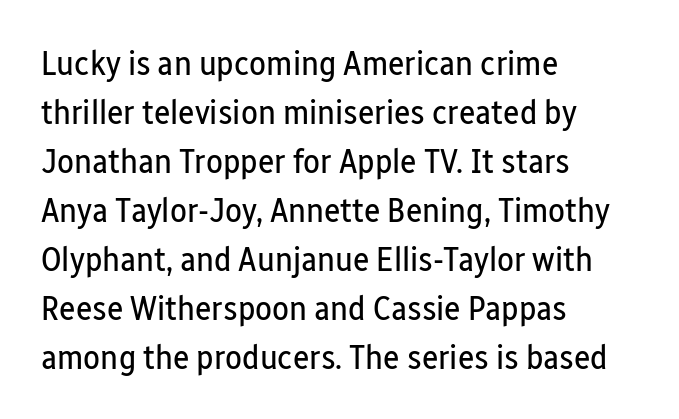
{"serif": "no", "italic": "no", "bold": "no", "weight": "regular", "width": "condensed", "stroke_contrast": "low", "x_height": "medium", "monospaced": "no", "underline": "no", "align": "left", "line_spacing": "normal", "line_spacing_ratio": 1.4, "letter_spacing": "normal", "letter_spacing_em": 0.0, "glyph_px": 35}
